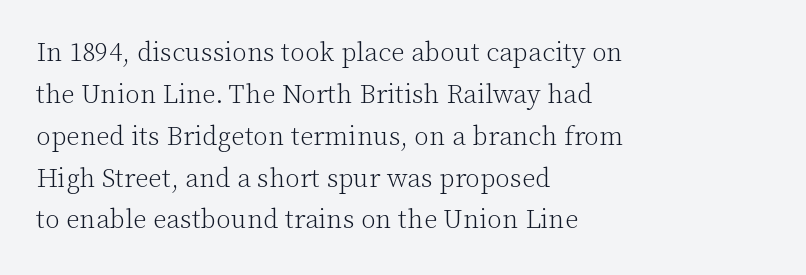
The image shows 27 px text type, upright; set left-aligned, normal line spacing (1.55x), normal letter spacing, not underlined.
